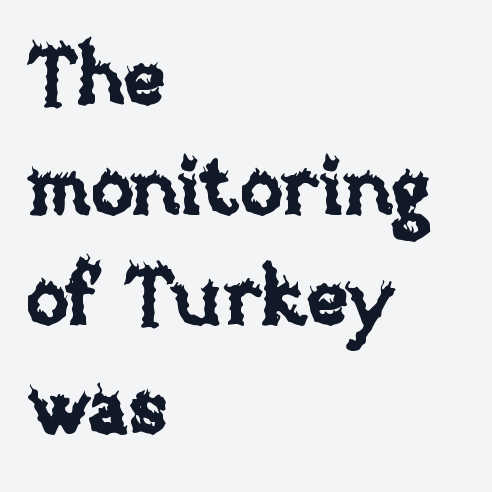
Q: Is the text italic (slanted)? A: No, it is upright.
Q: Is the text underlined? A: No.
Q: How is the paragraph aligned? A: Left-aligned.
Q: Is the spacing between letters normal or unusually wide? A: Normal.
Q: Is the spacing between lines tight, normal or loose? A: Normal.
Q: Width (condensed, normal, or wide)? A: Normal.
Q: Stroke contrast? A: Low.
Q: x-height? A: Large.
Q: Monospaced? A: No.
